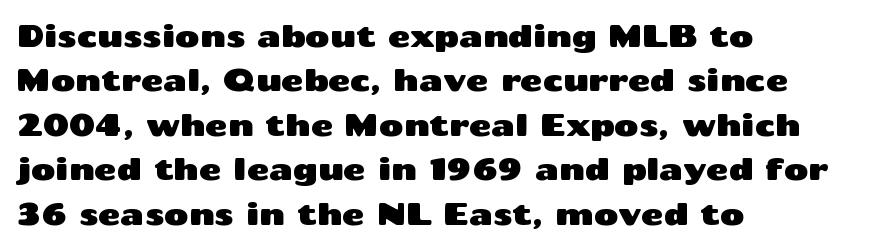
Q: Is the text italic (slanted)? A: No, it is upright.
Q: Is the typeface a serif or a sans-serif typeface? A: Sans-serif.
Q: Is the text underlined? A: No.
Q: How is the paragraph aligned? A: Left-aligned.
Q: Is the spacing between letters normal or unusually wide? A: Normal.
Q: Is the spacing between lines tight, normal or loose? A: Normal.
Q: Width (condensed, normal, or wide)? A: Wide.
Q: Stroke contrast? A: Medium.
Q: x-height? A: Medium.
Q: Monospaced? A: No.
